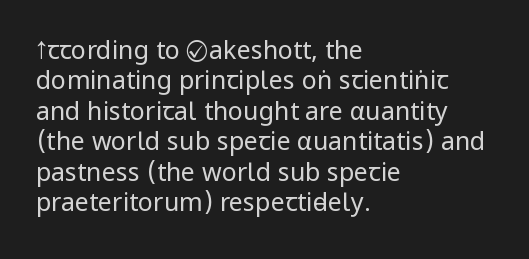
{"italic": "no", "bold": "no", "underline": "no", "align": "left", "line_spacing_ratio": 1.22, "letter_spacing": "normal", "letter_spacing_em": 0.0, "glyph_px": 25}
